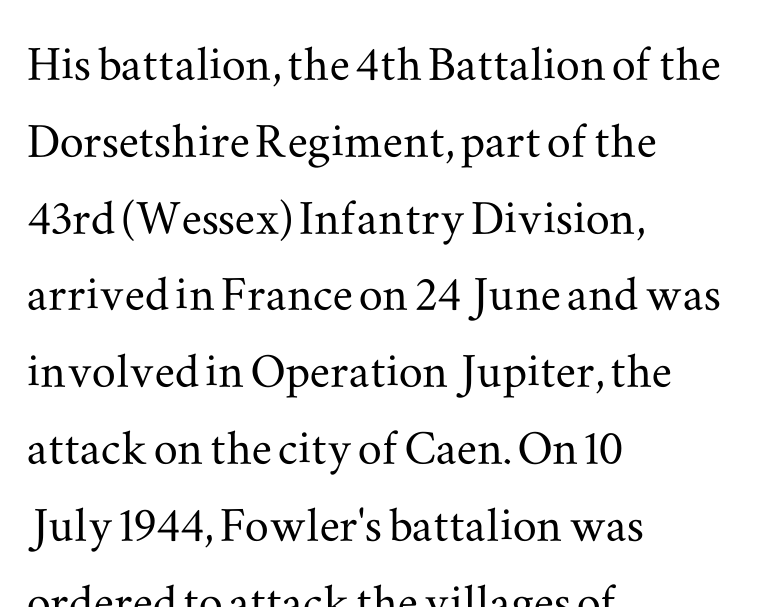
Where is the straight margin? On the left. Descenders hang freely into open space. Vertically, the passage feels balanced, rows spaced as you'd expect. Character widths vary here, with narrow letters taking less room than wide ones. Posture: straight, roman, zero tilt.
